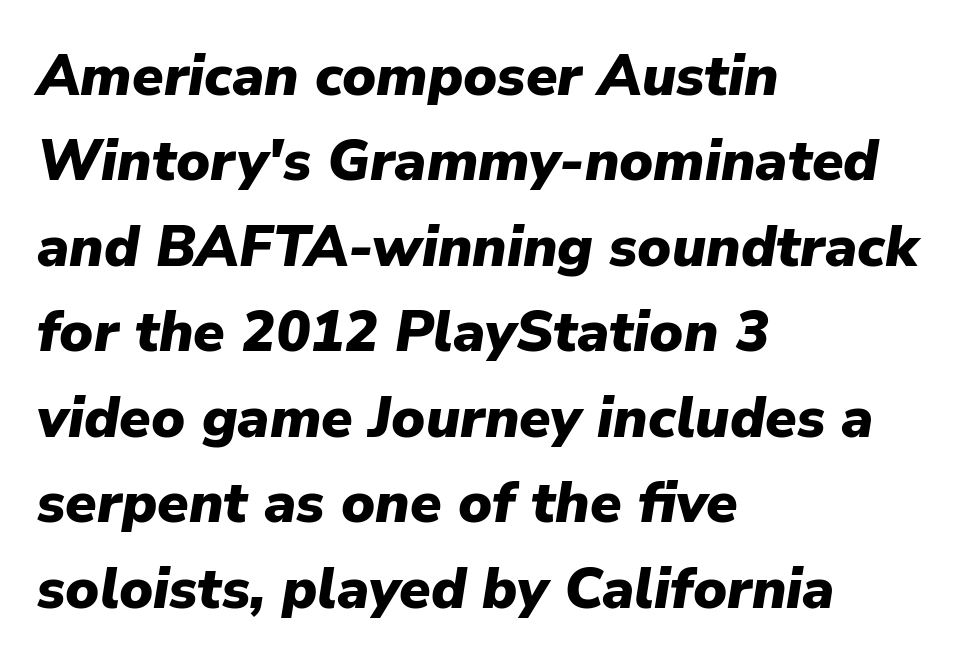
The string is rendered with underlining switched off. Rendered with sloped, italic letterforms. Each letter keeps its own natural width here, so spacing adapts to shape. Evenly set lines give the paragraph a standard silhouette. These words are printed bold, with thick strokes throughout.
